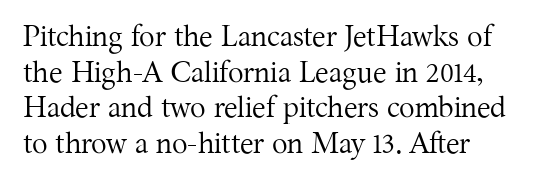
The image shows 29 px regular-weight serif type, upright; set line spacing 1.23x, normal letter spacing, not underlined; medium stroke contrast and a medium x-height.
